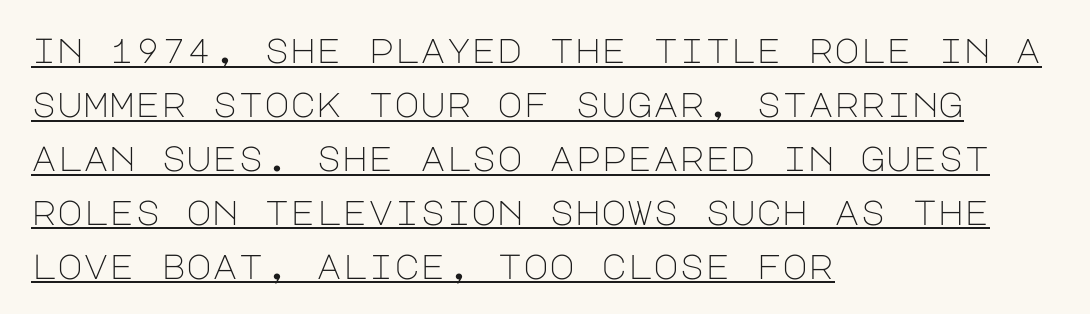
Q: Is the text bold? A: No.
Q: Is the text italic (slanted)? A: No, it is upright.
Q: Is the typeface a serif or a sans-serif typeface? A: Sans-serif.
Q: Is the text underlined? A: Yes.
Q: How is the paragraph aligned? A: Left-aligned.
Q: Is the spacing between letters normal or unusually wide? A: Normal.
Q: Is the spacing between lines tight, normal or loose? A: Normal.
Q: Width (condensed, normal, or wide)? A: Normal.
Q: Stroke contrast? A: Low.
Q: x-height? A: Large.
